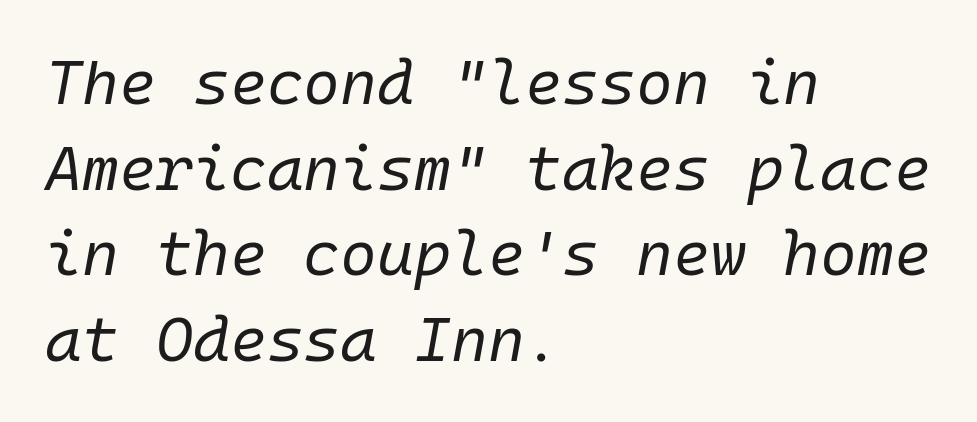
The image shows 63 px regular-weight type, italic (leaning right), monospaced; set left-aligned, normal line spacing (1.36x), normal letter spacing, not underlined; low stroke contrast and a medium x-height.
